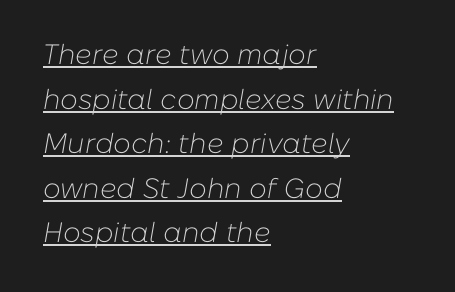
{"italic": "yes", "lean": "right", "slant_degrees": 10, "bold": "no", "weight": "light", "width": "normal", "stroke_contrast": "low", "x_height": "medium", "monospaced": "no", "underline": "yes", "align": "left", "line_spacing": "normal", "line_spacing_ratio": 1.59, "letter_spacing": "normal", "letter_spacing_em": 0.0, "glyph_px": 28}
